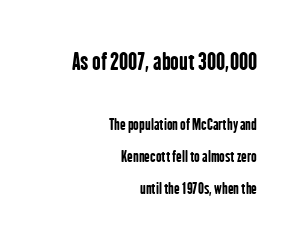
Between one letter and the next there's only the usual sliver of space. Posture: upright roman. What weight is shown? A full bold with thick strokes. Type without underlining. Compared with a flush-left layout, this one pins lines to the opposite, right side. Size contrast runs from large at the top to small at the bottom.
